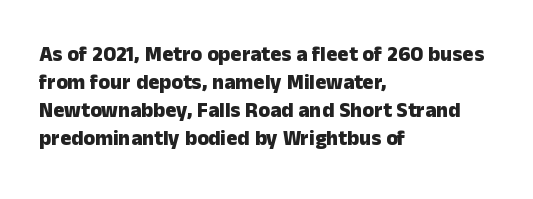
Q: Is the text bold? A: Yes.
Q: Is the text italic (slanted)? A: No, it is upright.
Q: Is the text underlined? A: No.
Q: How is the paragraph aligned? A: Left-aligned.
Q: Is the spacing between letters normal or unusually wide? A: Normal.
Q: Is the spacing between lines tight, normal or loose? A: Normal.
